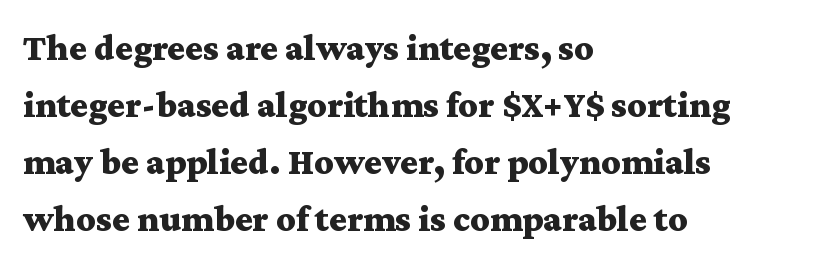
The image shows 37 px bold, wide serif type, upright; set left-aligned, normal line spacing (1.54x), normal letter spacing, not underlined; medium stroke contrast and a medium x-height.
